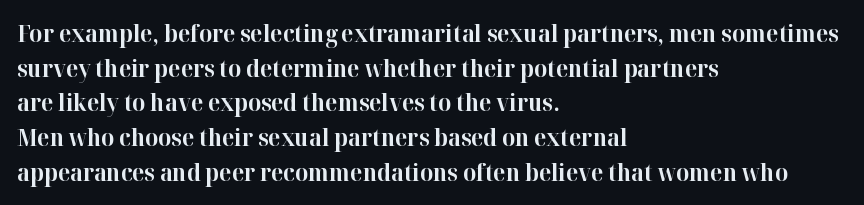
Q: Is the text bold? A: Yes.
Q: Is the text italic (slanted)? A: No, it is upright.
Q: Is the text underlined? A: No.
Q: How is the paragraph aligned? A: Left-aligned.
Q: Is the spacing between letters normal or unusually wide? A: Normal.
Q: Is the spacing between lines tight, normal or loose? A: Normal.
